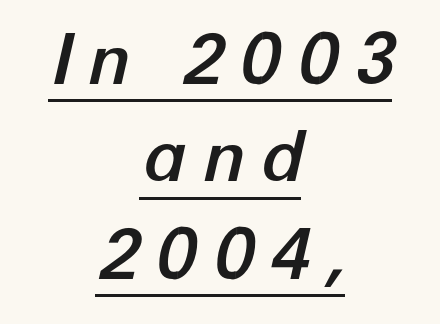
The image shows 70 px text type, italic (leaning right); set centered, normal line spacing (1.39x), unusually wide letter spacing (+0.23 em), underlined; low stroke contrast and a medium x-height.
